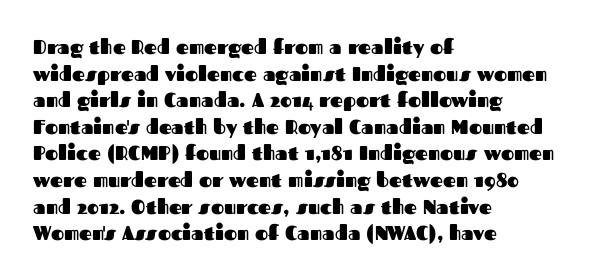
The typography opts for an upright posture over an oblique one. A classic flush-left, rag-right setting is used for this passage. Words appear dense and cohesive because spacing is normal. A full-strength bold gives these letters their thick strokes. Rule under the text: the space is simply empty.
